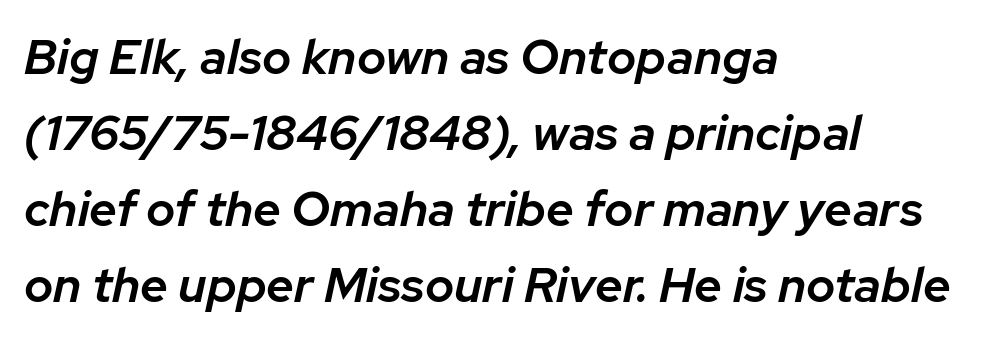
The image shows 49 px semibold type, italic (leaning right); set left-aligned, normal line spacing (1.55x), normal letter spacing, not underlined; low stroke contrast and a medium x-height.
